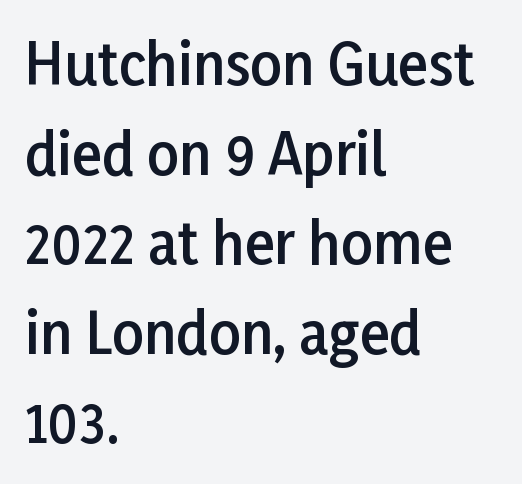
Q: Is the text bold? A: Semi-bold.
Q: Is the text italic (slanted)? A: No, it is upright.
Q: Is the typeface a serif or a sans-serif typeface? A: Sans-serif.
Q: Is the text underlined? A: No.
Q: How is the paragraph aligned? A: Left-aligned.
Q: Is the spacing between letters normal or unusually wide? A: Normal.
Q: Is the spacing between lines tight, normal or loose? A: Normal.
Q: Width (condensed, normal, or wide)? A: Normal.
Q: Stroke contrast? A: Low.
Q: x-height? A: Medium.
Q: Monospaced? A: No.
